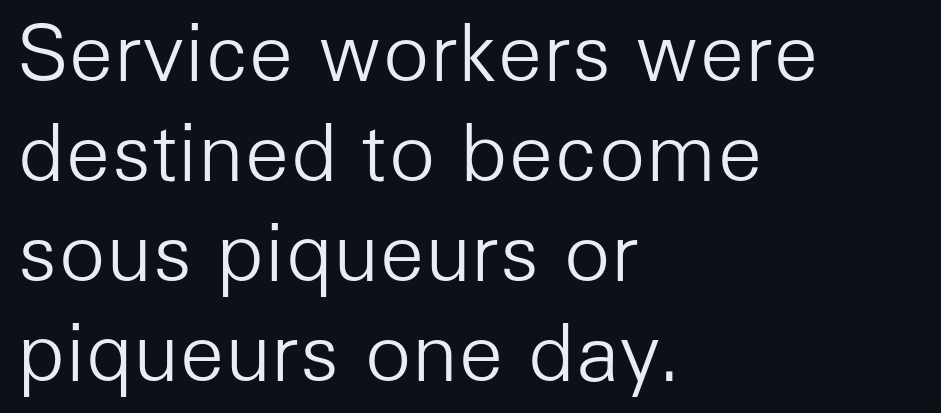
The image shows 78 px light sans-serif type, upright; set left-aligned, normal line spacing (1.28x), normal letter spacing, not underlined; low stroke contrast and a medium x-height.
